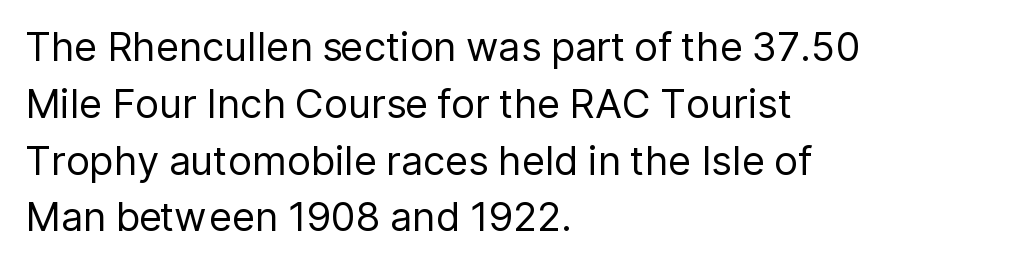
Is the type heavy? It reads as light-to-regular instead. Think of a printed novel: that variable character pitch is what you see here. This rendering employs a face without finishing strokes, i.e., a sans-serif. A roman cut, with each character standing at attention.
